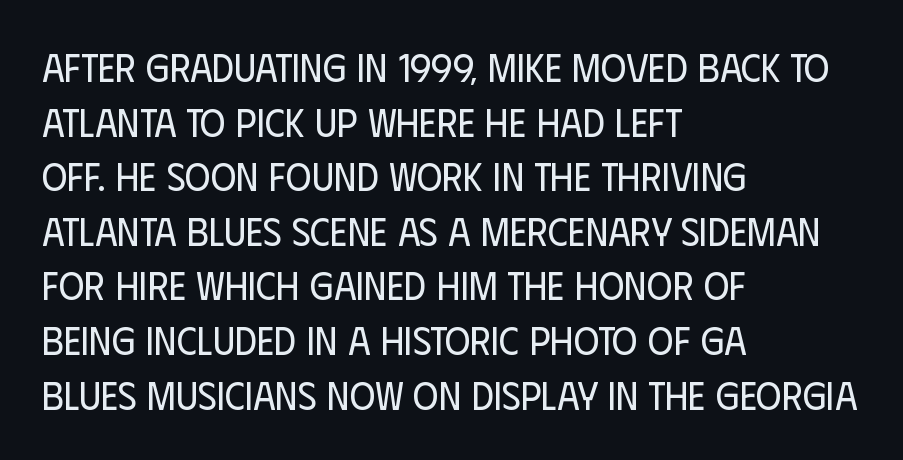
The image shows 39 px regular-weight, condensed sans-serif type, upright; set left-aligned, normal line spacing (1.4x), normal letter spacing, not underlined; low stroke contrast and a large x-height.
